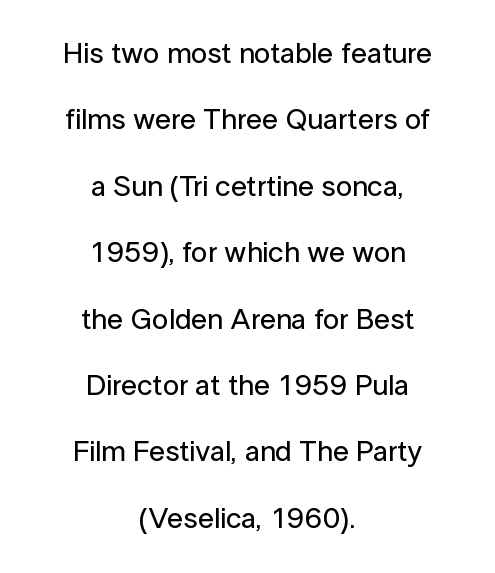
The image shows 29 px sans-serif type, upright; set centered, loose line spacing (2.29x), normal letter spacing, not underlined; low stroke contrast and a medium x-height.
